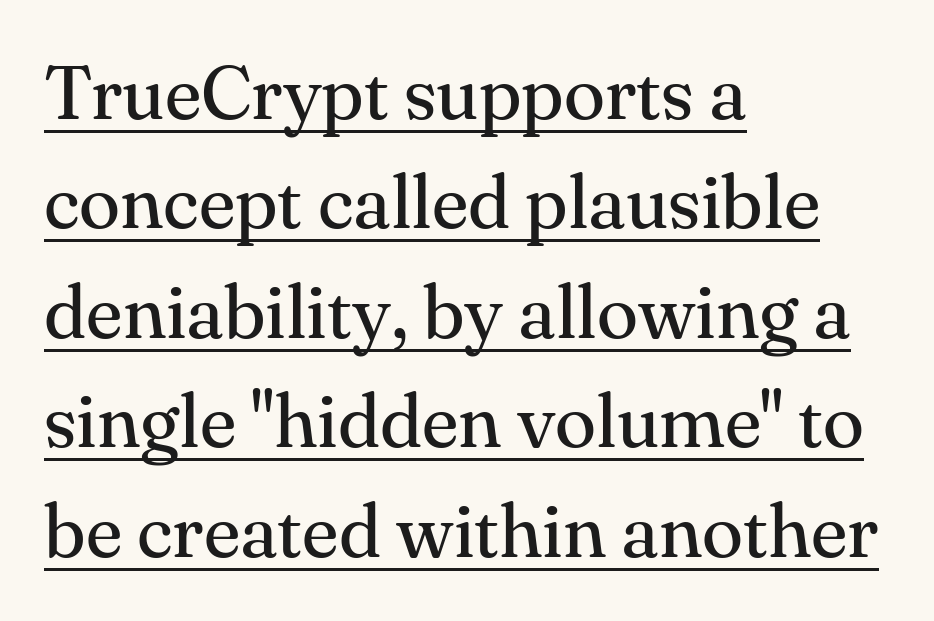
{"serif": "yes", "italic": "no", "bold": "no", "weight": "regular", "width": "normal", "stroke_contrast": "medium", "x_height": "small", "monospaced": "no", "underline": "yes", "align": "left", "line_spacing": "normal", "line_spacing_ratio": 1.44, "letter_spacing": "normal", "letter_spacing_em": 0.0, "glyph_px": 76}
